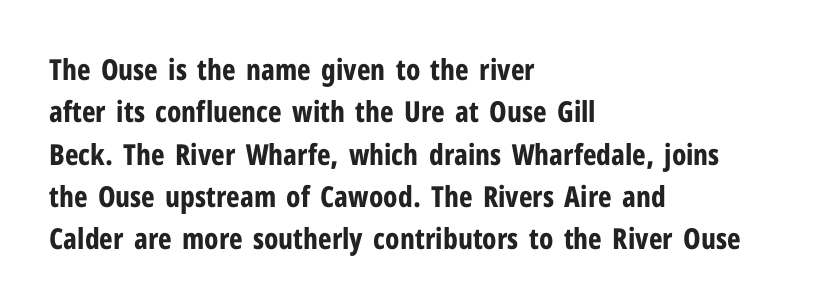
{"serif": "no", "italic": "no", "bold": "yes", "weight": "bold", "width": "condensed", "stroke_contrast": "low", "x_height": "medium", "monospaced": "no", "underline": "no", "align": "left", "line_spacing": "normal", "line_spacing_ratio": 1.46, "letter_spacing": "normal", "letter_spacing_em": 0.0, "glyph_px": 29}
